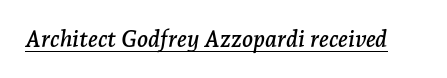
The image shows 23 px text type, italic (leaning right); set normal letter spacing, underlined.
